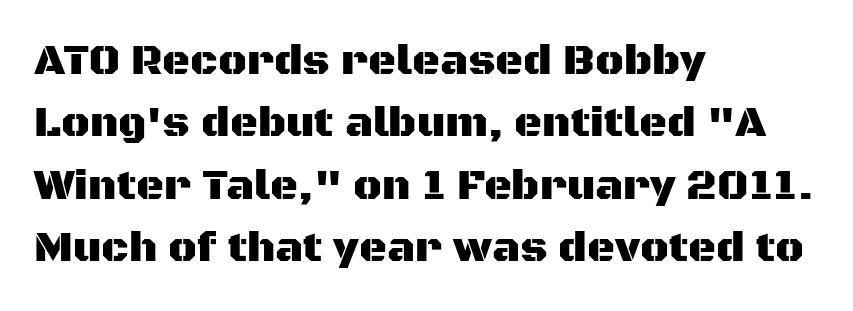
{"serif": "no", "italic": "no", "width": "normal", "stroke_contrast": "medium", "x_height": "large", "monospaced": "no", "underline": "no", "align": "left", "line_spacing": "normal", "line_spacing_ratio": 1.45, "letter_spacing": "normal", "letter_spacing_em": 0.0, "glyph_px": 43}
